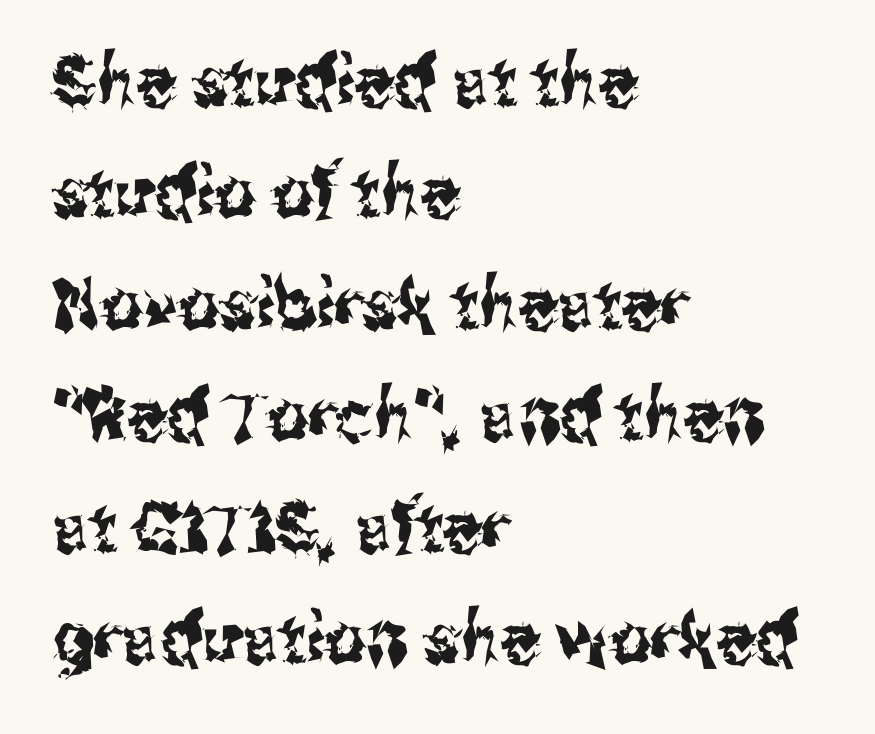
Q: Is the text italic (slanted)? A: No, it is upright.
Q: Is the typeface a serif or a sans-serif typeface? A: Sans-serif.
Q: Is the text underlined? A: No.
Q: How is the paragraph aligned? A: Left-aligned.
Q: Is the spacing between letters normal or unusually wide? A: Normal.
Q: Is the spacing between lines tight, normal or loose? A: Normal.
Q: Width (condensed, normal, or wide)? A: Condensed.
Q: Stroke contrast? A: Medium.
Q: x-height? A: Medium.
Q: Monospaced? A: No.
